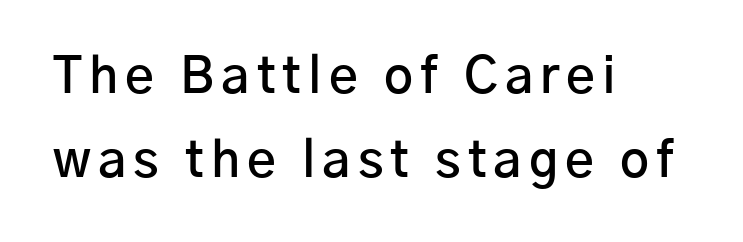
{"serif": "no", "italic": "no", "bold": "semi", "weight": "semibold", "width": "normal", "stroke_contrast": "low", "x_height": "medium", "monospaced": "no", "underline": "no", "align": "left", "line_spacing": "normal", "line_spacing_ratio": 1.69, "glyph_px": 50}
